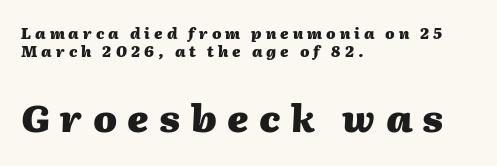
Q: Is the text bold? A: Yes.
Q: Is the text italic (slanted)? A: Yes, it leans right by about 2 degrees.
Q: Is the text underlined? A: No.
Q: How is the paragraph aligned? A: Left-aligned.
Q: Is the spacing between letters normal or unusually wide? A: Unusually wide.
Q: Which block of text is set in a larger size, the first (top) or the second (bottom)? A: The second (bottom) one.
Q: Width (condensed, normal, or wide)? A: Normal.
Q: Stroke contrast? A: Medium.
Q: x-height? A: Medium.
Q: Monospaced? A: No.
